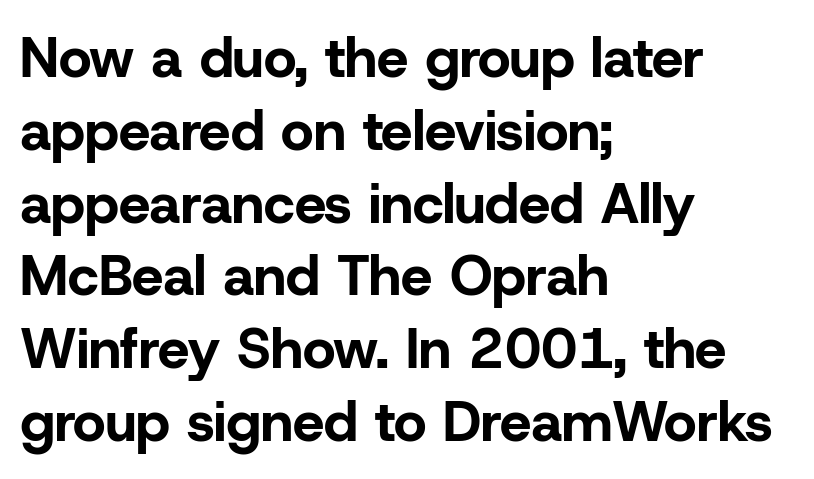
{"serif": "no", "italic": "no", "bold": "yes", "weight": "bold", "width": "normal", "stroke_contrast": "low", "x_height": "medium", "monospaced": "no", "underline": "no", "align": "left", "line_spacing": "normal", "line_spacing_ratio": 1.3, "letter_spacing": "normal", "letter_spacing_em": 0.0, "glyph_px": 56}
